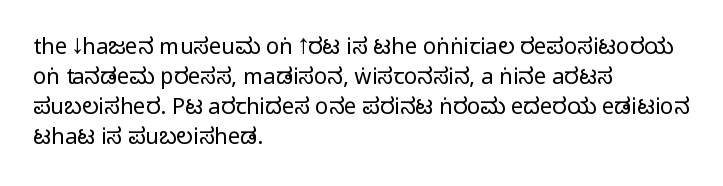
The image shows 22 px text type, upright; set left-aligned, normal line spacing (1.36x), normal letter spacing, not underlined.
